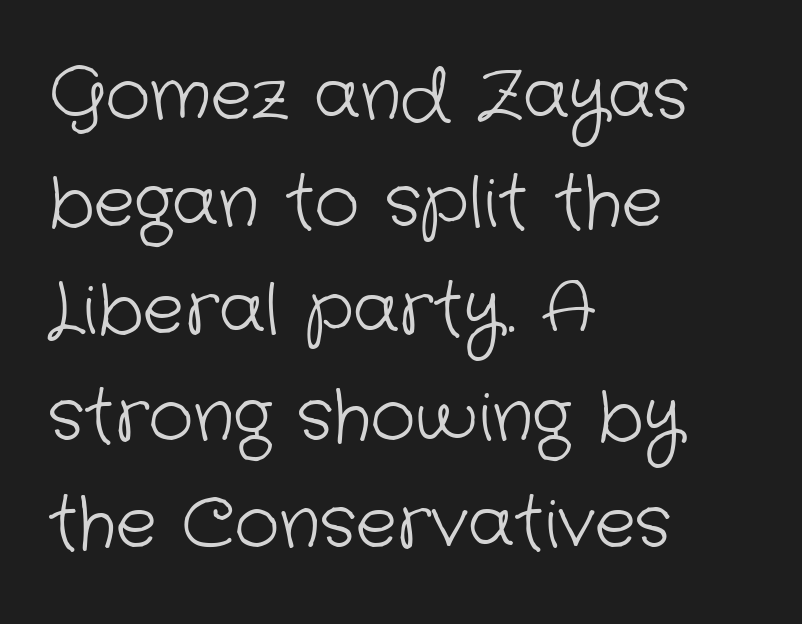
{"serif": "no", "bold": "no", "weight": "light", "width": "normal", "stroke_contrast": "low", "x_height": "medium", "monospaced": "no", "underline": "no", "align": "left", "line_spacing": "normal", "line_spacing_ratio": 1.55, "letter_spacing": "normal", "letter_spacing_em": 0.0, "glyph_px": 69}
